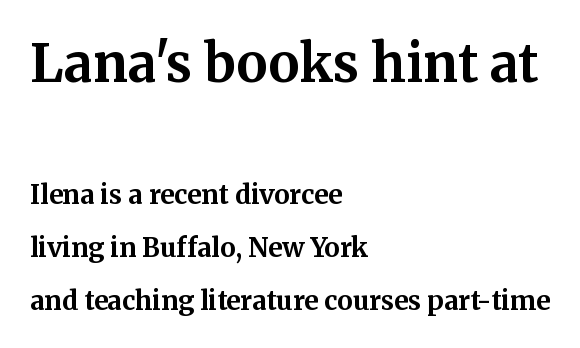
Q: Is the text bold? A: Yes.
Q: Is the text italic (slanted)? A: No, it is upright.
Q: Is the typeface a serif or a sans-serif typeface? A: Serif.
Q: Is the text underlined? A: No.
Q: How is the paragraph aligned? A: Left-aligned.
Q: Is the spacing between letters normal or unusually wide? A: Normal.
Q: Is the spacing between lines tight, normal or loose? A: Loose.
Q: Which block of text is set in a larger size, the first (top) or the second (bottom)? A: The first (top) one.
Q: Width (condensed, normal, or wide)? A: Normal.
Q: Stroke contrast? A: Medium.
Q: x-height? A: Medium.
Q: Monospaced? A: No.
